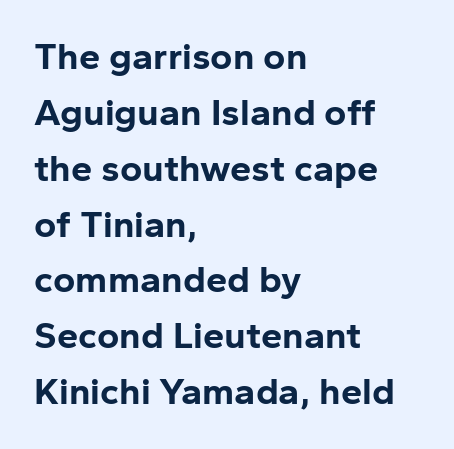
The image shows 38 px bold sans-serif type, upright; set left-aligned, normal line spacing (1.47x), normal letter spacing, not underlined; low stroke contrast and a medium x-height.
